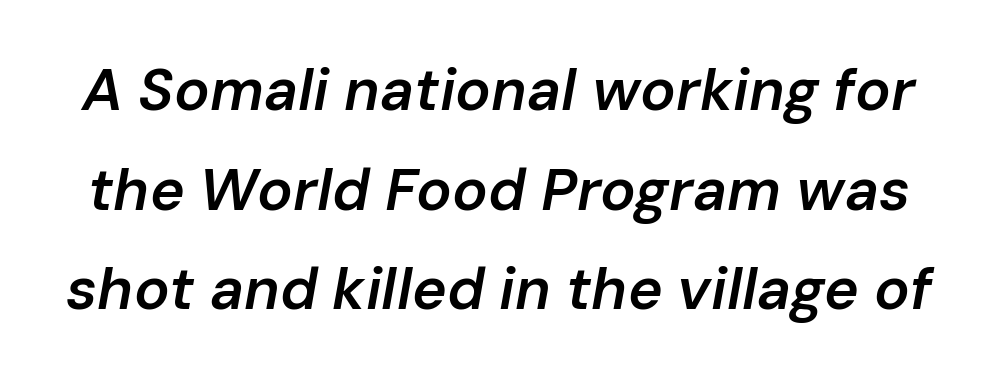
The image shows 59 px semibold type, italic (leaning right); set normal line spacing (1.69x), normal letter spacing, not underlined; low stroke contrast and a medium x-height.
